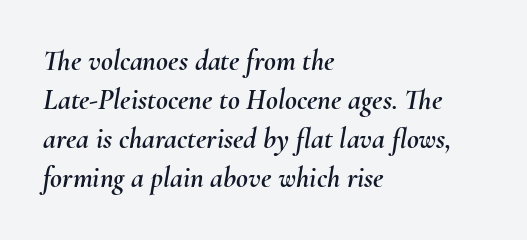
Quick note: underline off. A typesetter would call this proportional, since set widths differ per character. The paragraph shown leans on its left margin. The letterforms sit shoulder to shoulder at normal distance. Is the type slanted? Yes — the strokes lean at a clear angle.
